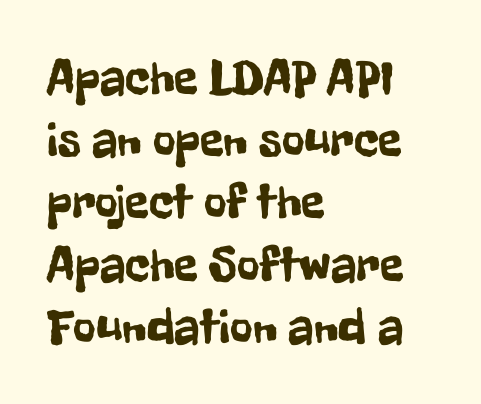
A student would call this left alignment; a typographer would say flush left, rag right. Descenders hang freely into open space. These lines were composed using upright roman letters. Leading matches the norm, producing a regular column. The face used here is a sans, in the tradition of grotesques and geometrics. The tracking reads as untouched default to a designer's eye.
